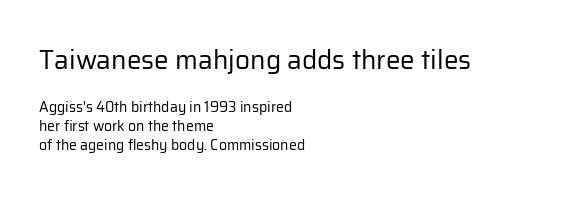
Q: Is the text bold? A: No.
Q: Is the text italic (slanted)? A: No, it is upright.
Q: Is the text underlined? A: No.
Q: How is the paragraph aligned? A: Left-aligned.
Q: Is the spacing between letters normal or unusually wide? A: Normal.
Q: Is the spacing between lines tight, normal or loose? A: Normal.
Q: Which block of text is set in a larger size, the first (top) or the second (bottom)? A: The first (top) one.
